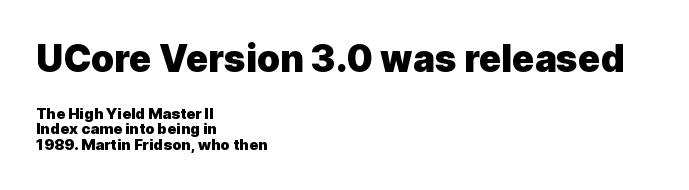
{"serif": "no", "italic": "no", "bold": "yes", "weight": "heavy", "width": "normal", "x_height": "medium", "monospaced": "no", "underline": "no", "align": "left", "line_spacing": "tight", "line_spacing_ratio": 1.03, "letter_spacing": "normal", "letter_spacing_em": 0.0, "larger_block": "first", "size_ratio": 2.47, "glyph_px": 37}
